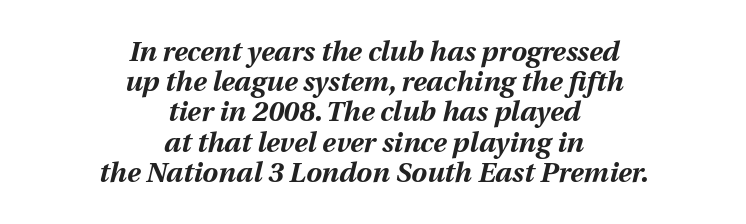
Q: Is the text bold? A: Yes.
Q: Is the text italic (slanted)? A: Yes, it leans right by about 12 degrees.
Q: Is the text underlined? A: No.
Q: How is the paragraph aligned? A: Centered.
Q: Is the spacing between letters normal or unusually wide? A: Normal.
Q: Is the spacing between lines tight, normal or loose? A: Tight.
Q: Width (condensed, normal, or wide)? A: Normal.
Q: Stroke contrast? A: Medium.
Q: x-height? A: Medium.
Q: Monospaced? A: No.
